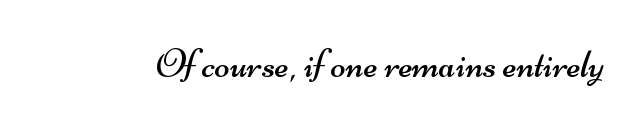
Q: Is the text bold? A: No.
Q: Is the typeface a serif or a sans-serif typeface? A: Sans-serif.
Q: Is the text underlined? A: No.
Q: Is the spacing between letters normal or unusually wide? A: Normal.
Q: Width (condensed, normal, or wide)? A: Wide.
Q: Stroke contrast? A: Medium.
Q: x-height? A: Small.
Q: Monospaced? A: No.
